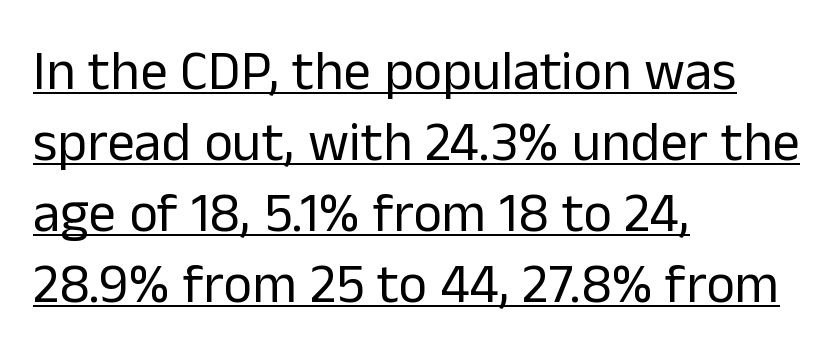
{"serif": "no", "italic": "no", "bold": "no", "weight": "regular", "width": "normal", "stroke_contrast": "low", "x_height": "medium", "monospaced": "no", "underline": "yes", "align": "left", "line_spacing": "normal", "line_spacing_ratio": 1.29, "letter_spacing": "normal", "letter_spacing_em": 0.0, "glyph_px": 55}
